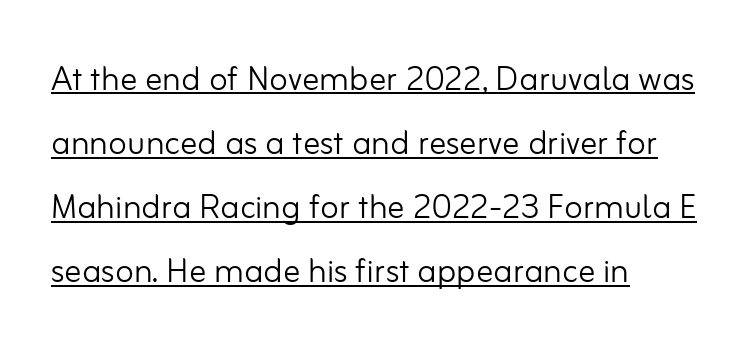
Q: Is the text bold? A: No.
Q: Is the text italic (slanted)? A: No, it is upright.
Q: Is the typeface a serif or a sans-serif typeface? A: Sans-serif.
Q: Is the text underlined? A: Yes.
Q: How is the paragraph aligned? A: Left-aligned.
Q: Is the spacing between letters normal or unusually wide? A: Normal.
Q: Is the spacing between lines tight, normal or loose? A: Normal.
Q: Width (condensed, normal, or wide)? A: Normal.
Q: Stroke contrast? A: Low.
Q: x-height? A: Small.
Q: Monospaced? A: No.
